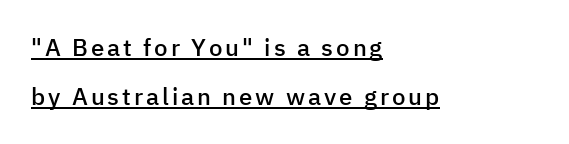
{"italic": "no", "bold": "semi", "underline": "yes", "align": "left", "line_spacing": "loose", "line_spacing_ratio": 2.06, "glyph_px": 24}
